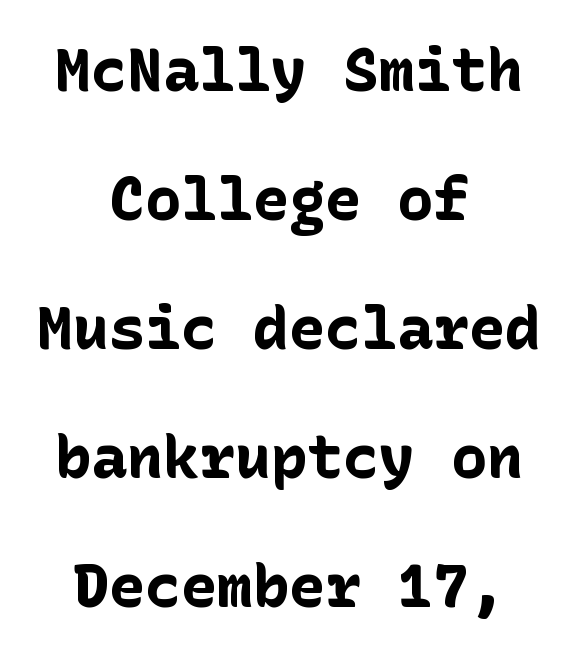
Q: Is the text bold? A: Yes.
Q: Is the text italic (slanted)? A: No, it is upright.
Q: Is the typeface a serif or a sans-serif typeface? A: Sans-serif.
Q: Is the text underlined? A: No.
Q: How is the paragraph aligned? A: Centered.
Q: Is the spacing between letters normal or unusually wide? A: Normal.
Q: Is the spacing between lines tight, normal or loose? A: Loose.
Q: Width (condensed, normal, or wide)? A: Normal.
Q: Stroke contrast? A: Low.
Q: x-height? A: Medium.
